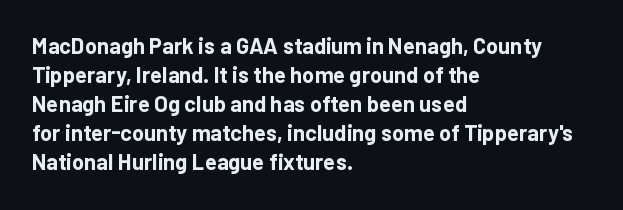
I'd describe the lettering as bold — thick and assertive. Line starts are locked; line ends wander. Nope, not italic — everything's standing straight. Only glyphs here, with clear space below each row.
